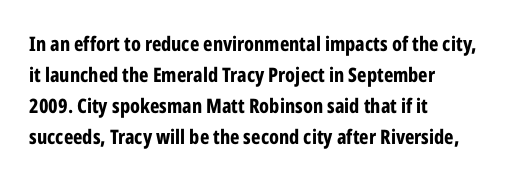
The image shows 20 px bold type, upright; set left-aligned, normal line spacing (1.55x), normal letter spacing, not underlined.
